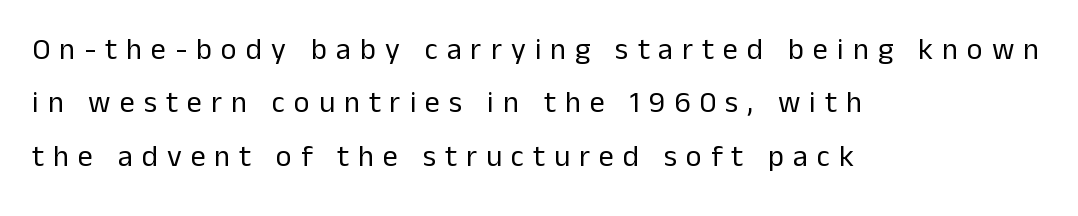
The image shows 30 px regular-weight sans-serif type, upright; set left-aligned, line spacing 1.78x, unusually wide letter spacing (+0.3 em), not underlined; low stroke contrast and a medium x-height.
